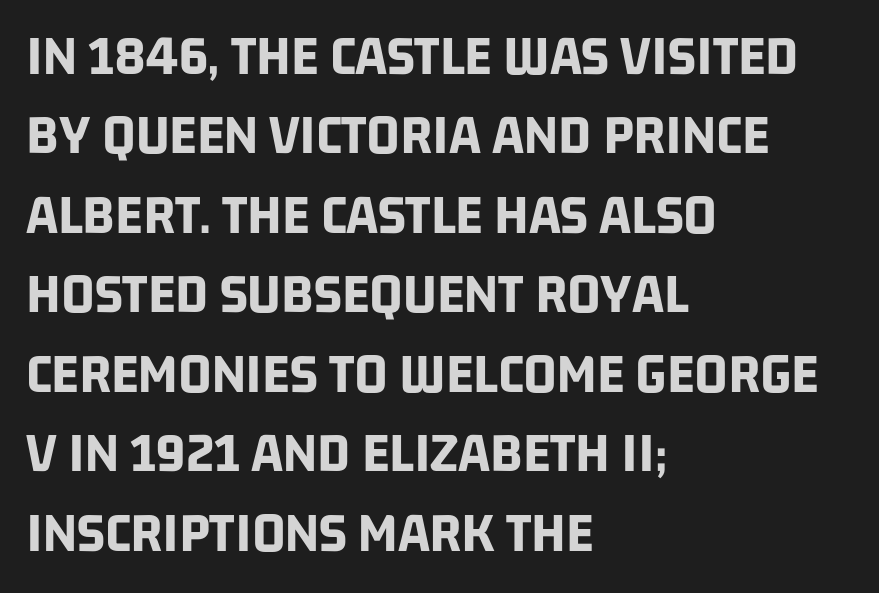
Q: Is the text bold? A: Yes.
Q: Is the typeface a serif or a sans-serif typeface? A: Sans-serif.
Q: Is the text underlined? A: No.
Q: How is the paragraph aligned? A: Left-aligned.
Q: Is the spacing between letters normal or unusually wide? A: Normal.
Q: Is the spacing between lines tight, normal or loose? A: Normal.
Q: Width (condensed, normal, or wide)? A: Condensed.
Q: Stroke contrast? A: Low.
Q: x-height? A: Large.
Q: Monospaced? A: No.
